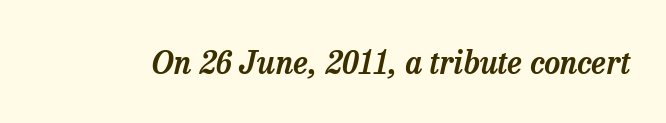
The image shows 31 px serif type, italic (leaning right); set normal letter spacing, not underlined; low stroke contrast and a medium x-height.
